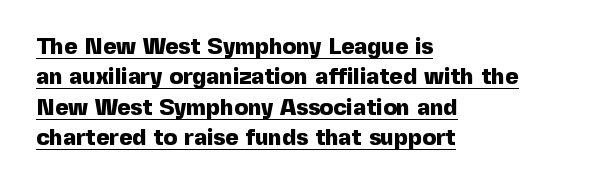
This sample carries an underscore along the baseline area. How are the letters spaced? Ordinarily, with no added tracking. The letters are bold, with thick, heavy strokes. Quick note: interline space is typical. Compared with a centered layout, this one pins lines to the left instead.
